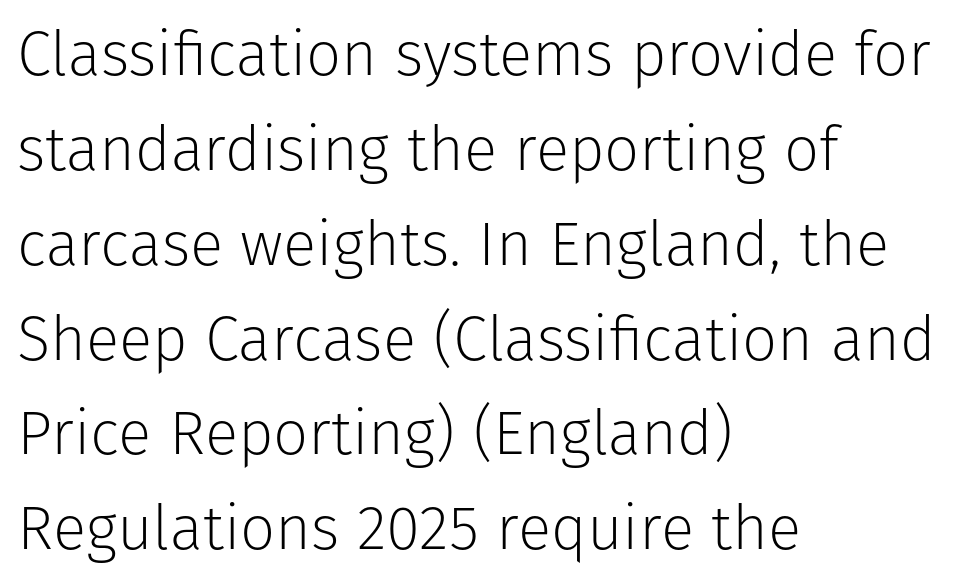
Regarding serifs, this sample does without them. The vertical gap from one line to the next is medium. The specimen reads as upright at a glance. Beneath every word, the page is bare.
